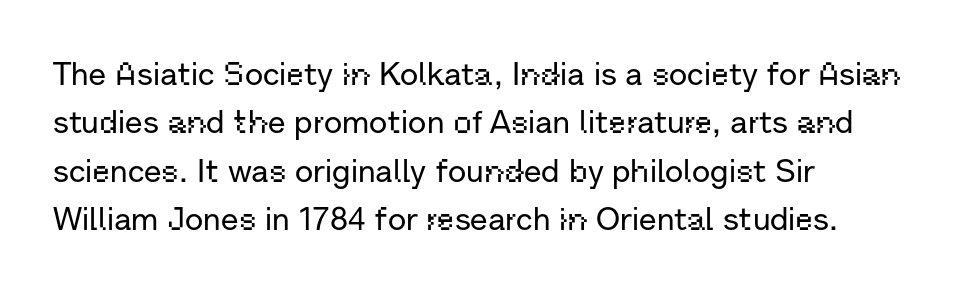
{"serif": "no", "italic": "no", "width": "normal", "stroke_contrast": "low", "x_height": "medium", "monospaced": "no", "underline": "no", "align": "left", "line_spacing": "normal", "line_spacing_ratio": 1.51, "letter_spacing": "normal", "letter_spacing_em": 0.0, "glyph_px": 32}
